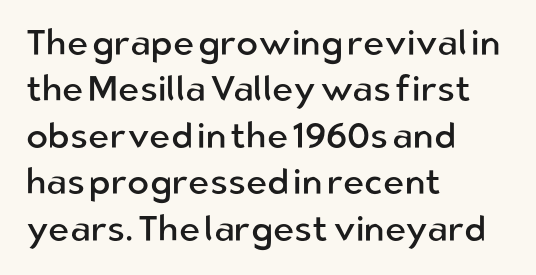
{"serif": "no", "italic": "no", "bold": "no", "weight": "regular", "width": "normal", "stroke_contrast": "low", "x_height": "medium", "monospaced": "no", "underline": "no", "align": "left", "line_spacing": "normal", "line_spacing_ratio": 1.29, "letter_spacing": "normal", "letter_spacing_em": 0.0, "glyph_px": 36}
